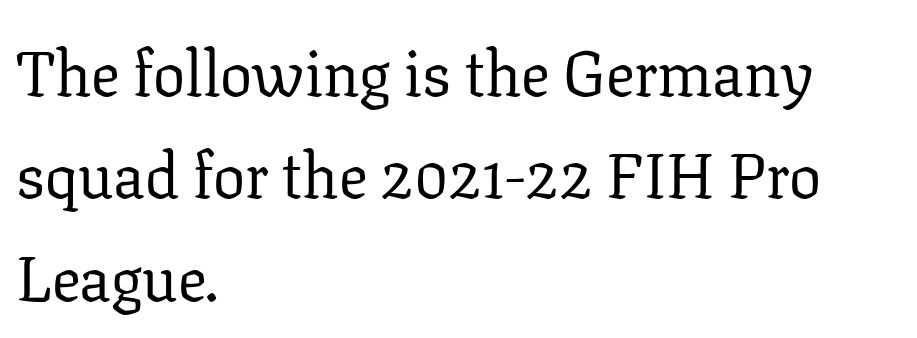
{"serif": "yes", "italic": "no", "bold": "no", "weight": "regular", "width": "normal", "stroke_contrast": "low", "x_height": "medium", "monospaced": "no", "underline": "no", "align": "left", "line_spacing": "normal", "line_spacing_ratio": 1.6, "letter_spacing": "normal", "letter_spacing_em": 0.0, "glyph_px": 64}
